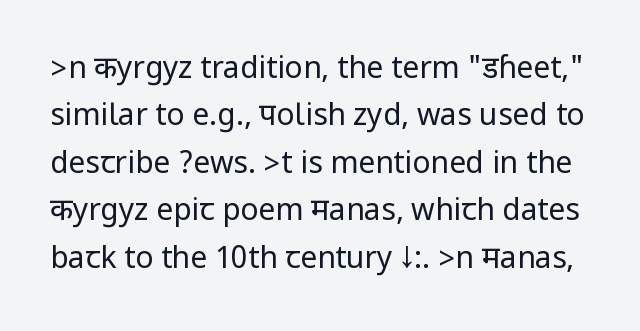
Q: Is the text bold? A: No.
Q: Is the text italic (slanted)? A: No, it is upright.
Q: Is the typeface a serif or a sans-serif typeface? A: Sans-serif.
Q: Is the text underlined? A: No.
Q: Is the spacing between letters normal or unusually wide? A: Normal.
Q: Is the spacing between lines tight, normal or loose? A: Normal.
Q: Width (condensed, normal, or wide)? A: Condensed.
Q: Stroke contrast? A: Low.
